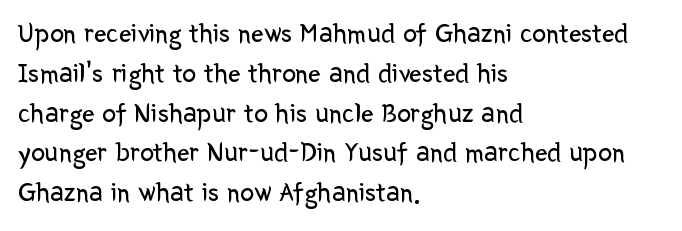
{"serif": "no", "italic": "no", "bold": "no", "weight": "regular", "width": "normal", "stroke_contrast": "low", "x_height": "medium", "monospaced": "no", "underline": "no", "align": "left", "line_spacing": "normal", "line_spacing_ratio": 1.42, "letter_spacing": "normal", "letter_spacing_em": 0.0, "glyph_px": 28}
